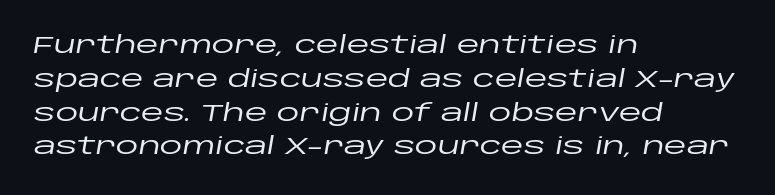
Clear beneath every line of the passage. Interline gaps are of average width in this sample. The letterforms sit shoulder to shoulder at normal distance. These lines were composed using italics. Which margin do the lines hug? The left one — the right edge is uneven.
